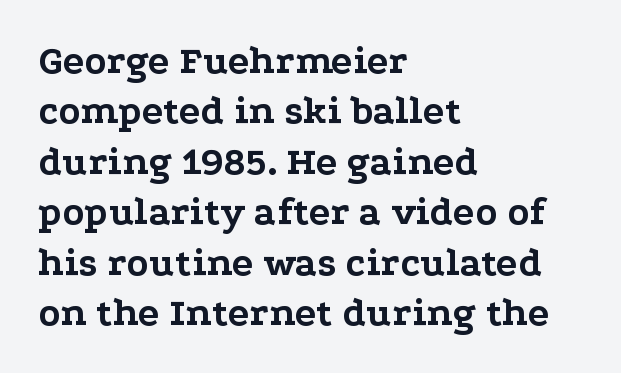
The image shows 40 px bold, wide serif type, upright; set left-aligned, normal line spacing (1.26x), normal letter spacing, not underlined; low stroke contrast and a medium x-height.
